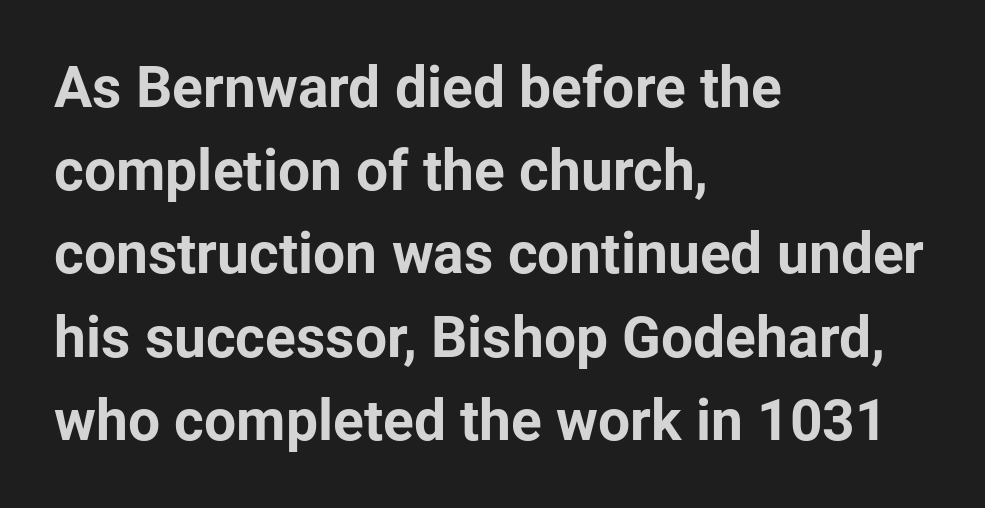
The paragraph shown leans on its left margin. Check under the words: just untouched page. In terms of letterform style, serifs are entirely absent. The passage shown is emphatically bold. Designer's note — italics off, roman on. The gaps between neighbouring characters are ordinary and unremarkable.
